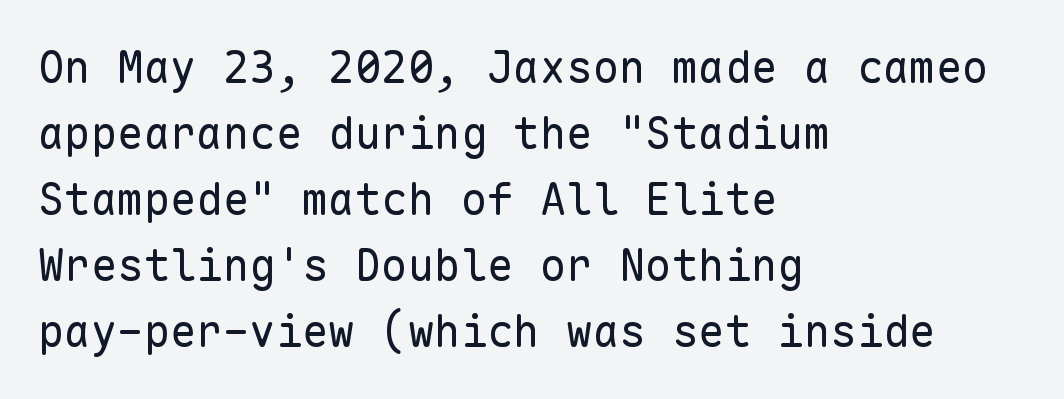
The image shows 44 px regular-weight sans-serif type, upright, monospaced; set left-aligned, normal line spacing (1.5x), normal letter spacing, not underlined; low stroke contrast and a medium x-height.
